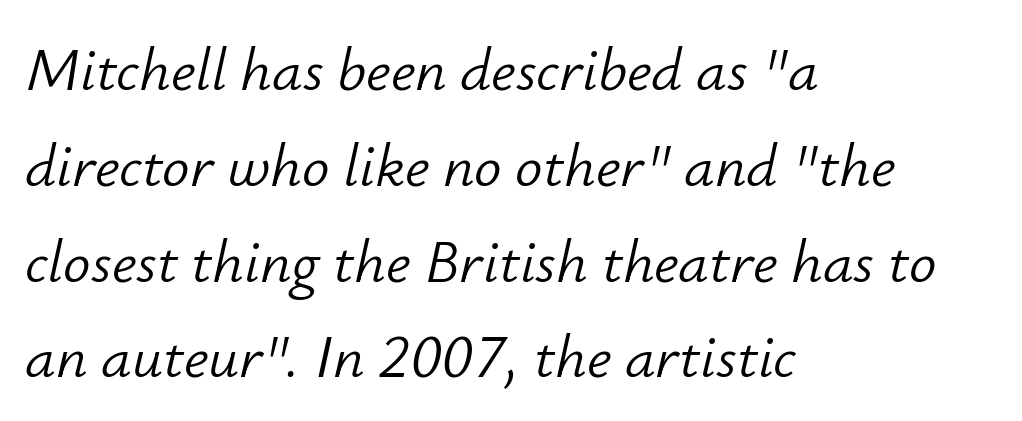
The image shows 61 px light type, italic (leaning right); set left-aligned, normal line spacing (1.57x), normal letter spacing, not underlined; low stroke contrast and a small x-height.
